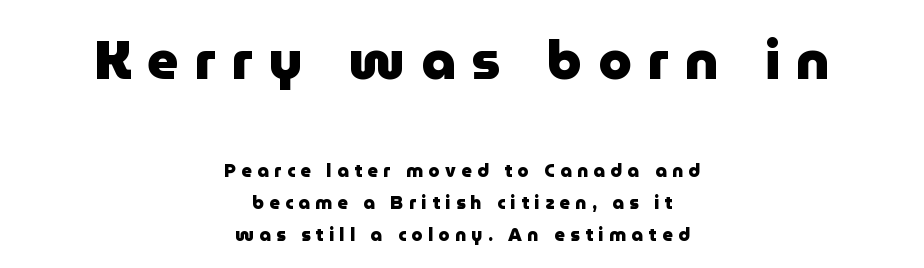
Q: Is the text bold? A: Yes.
Q: Is the text italic (slanted)? A: No, it is upright.
Q: Is the typeface a serif or a sans-serif typeface? A: Sans-serif.
Q: Is the text underlined? A: No.
Q: How is the paragraph aligned? A: Centered.
Q: Is the spacing between letters normal or unusually wide? A: Unusually wide.
Q: Which block of text is set in a larger size, the first (top) or the second (bottom)? A: The first (top) one.
Q: Width (condensed, normal, or wide)? A: Normal.
Q: Stroke contrast? A: Low.
Q: x-height? A: Medium.
Q: Monospaced? A: No.
